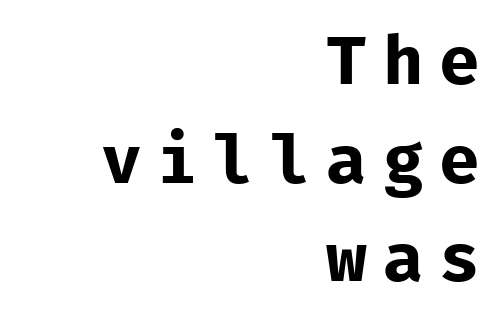
{"serif": "no", "italic": "no", "bold": "no", "weight": "regular", "width": "normal", "stroke_contrast": "low", "x_height": "medium", "monospaced": "yes", "underline": "no", "align": "right", "line_spacing": "normal", "line_spacing_ratio": 1.45, "letter_spacing": "wide", "letter_spacing_em": 0.23, "glyph_px": 68}
